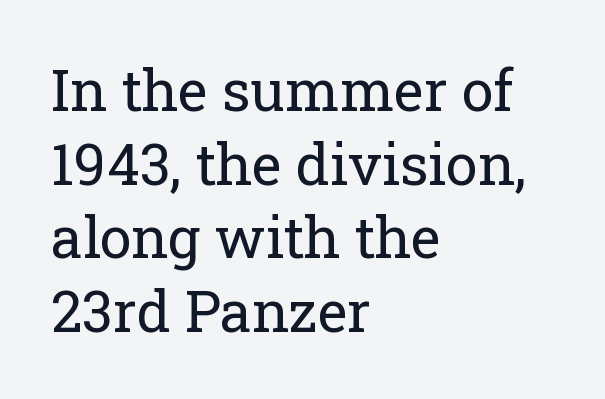
The image shows 57 px regular-weight serif type, upright; set left-aligned, normal line spacing (1.29x), normal letter spacing, not underlined; low stroke contrast and a medium x-height.
